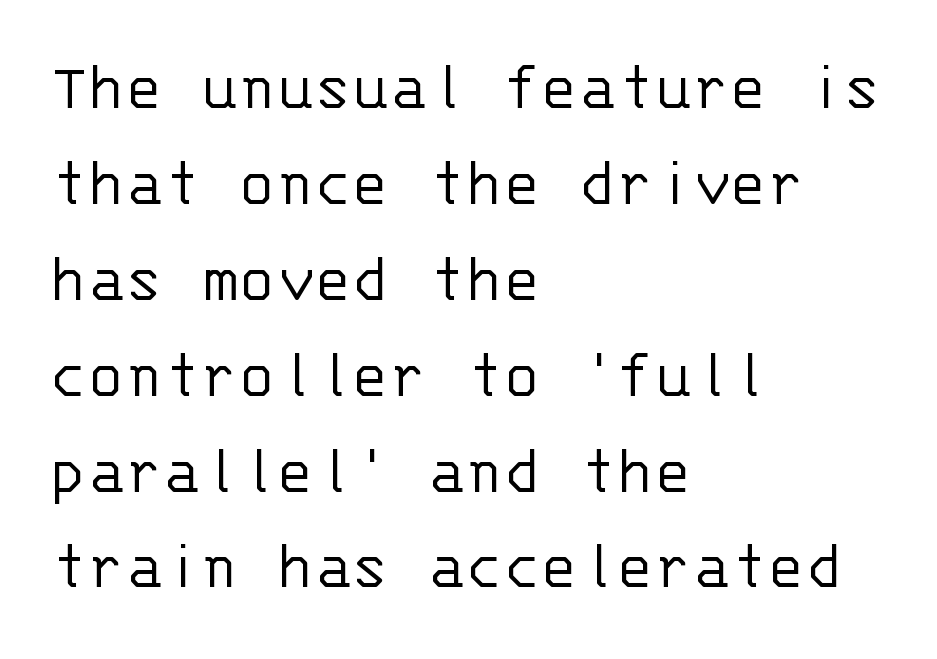
Q: Is the text bold? A: No.
Q: Is the text italic (slanted)? A: No, it is upright.
Q: Is the typeface a serif or a sans-serif typeface? A: Sans-serif.
Q: Is the text underlined? A: No.
Q: How is the paragraph aligned? A: Left-aligned.
Q: Is the spacing between letters normal or unusually wide? A: Normal.
Q: Is the spacing between lines tight, normal or loose? A: Normal.
Q: Width (condensed, normal, or wide)? A: Normal.
Q: Stroke contrast? A: Low.
Q: x-height? A: Large.
Q: Monospaced? A: Yes.
